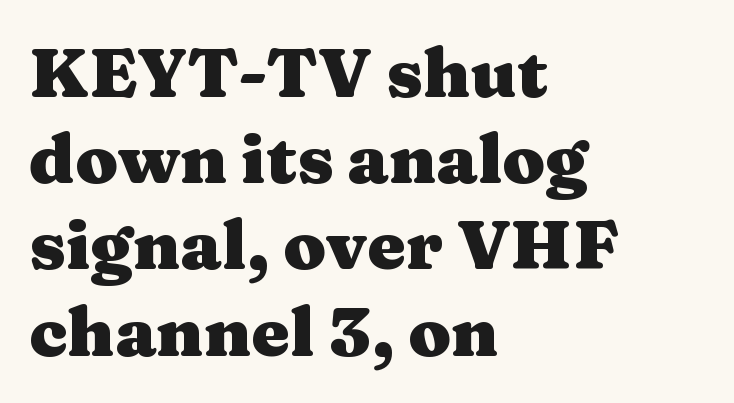
The paragraph has a hard left edge and a soft right edge. Type style note: has serifs. Words float on clear page, feet unadorned. The gaps between neighbouring characters are ordinary and unremarkable. Looks like regular typesetting: each glyph gets only the width it needs.
